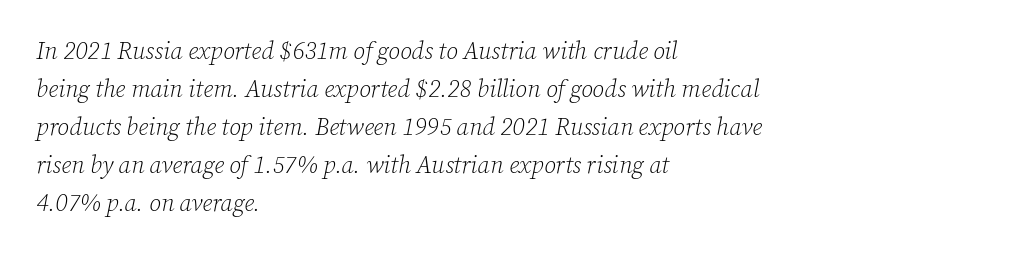
If you measured baseline to baseline, you'd find a middling distance. The weight tops out at a normal text grade. The face used here is rendered with its standard letterfit. A bare baseline throughout the passage.
